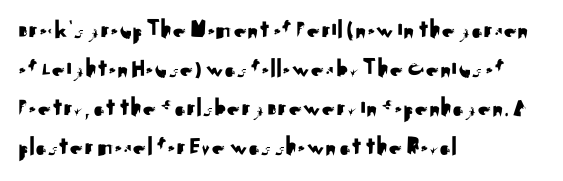
The image shows 27 px text type, upright; set left-aligned, normal line spacing (1.44x), normal letter spacing, not underlined.
